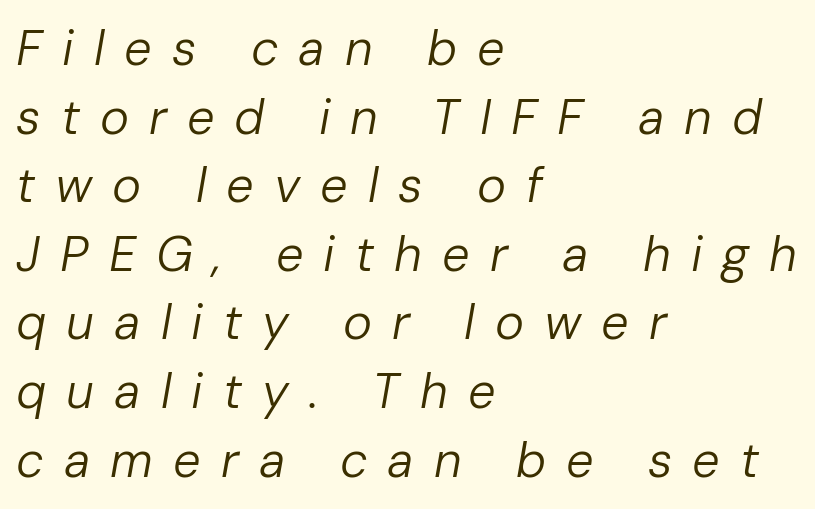
Q: Is the text bold? A: No.
Q: Is the text italic (slanted)? A: Yes, it leans right by about 10 degrees.
Q: Is the text underlined? A: No.
Q: How is the paragraph aligned? A: Left-aligned.
Q: Is the spacing between letters normal or unusually wide? A: Unusually wide.
Q: Is the spacing between lines tight, normal or loose? A: Normal.
Q: Width (condensed, normal, or wide)? A: Normal.
Q: Stroke contrast? A: Low.
Q: x-height? A: Medium.
Q: Monospaced? A: No.
